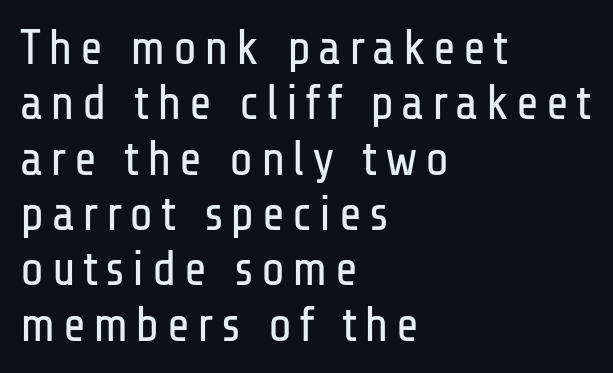
The image shows 49 px regular-weight, condensed sans-serif type, upright; set left-aligned, tight line spacing (1.13x), not underlined; low stroke contrast and a medium x-height.
